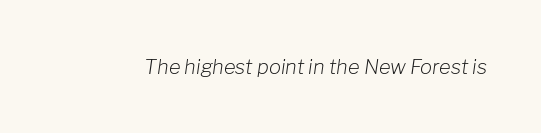
The image shows 20 px text type, italic (leaning right); set normal letter spacing, not underlined.
